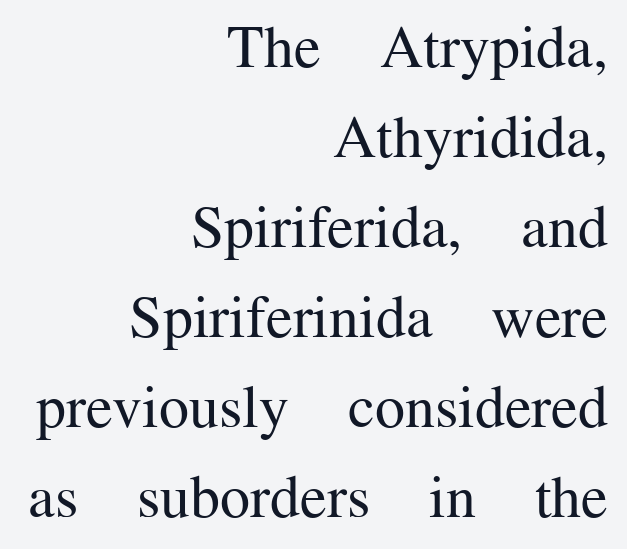
The image shows 60 px regular-weight serif type, upright; set right-aligned, normal line spacing (1.5x), normal letter spacing, not underlined; medium stroke contrast and a medium x-height.
